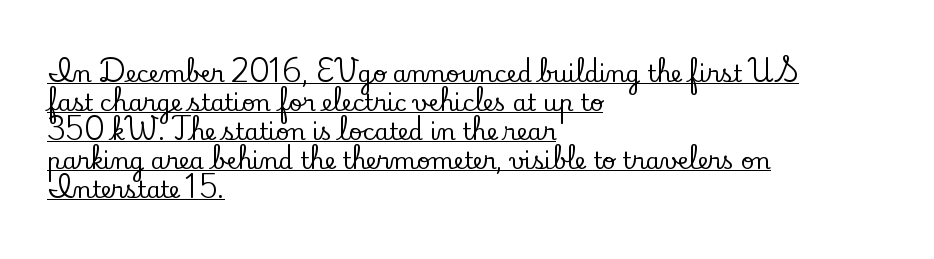
The image shows 23 px text type, upright; set left-aligned, normal line spacing (1.26x), normal letter spacing, underlined.
